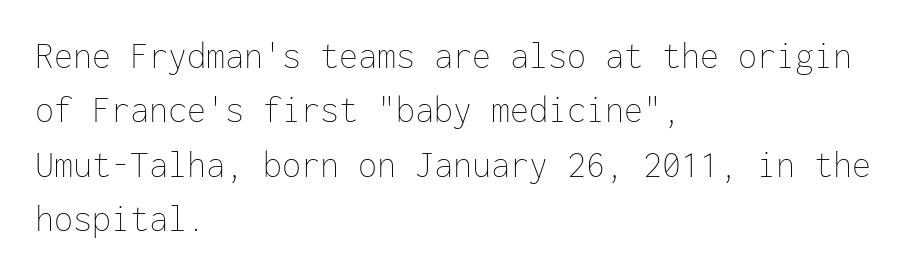
The image shows 38 px thin type, upright, monospaced; set left-aligned, normal line spacing (1.43x), normal letter spacing, not underlined; low stroke contrast and a medium x-height.
